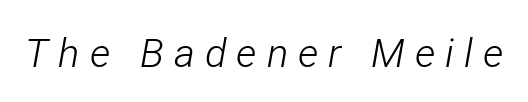
{"italic": "yes", "lean": "right", "slant_degrees": 12, "bold": "no", "weight": "light", "width": "condensed", "stroke_contrast": "low", "x_height": "medium", "monospaced": "no", "underline": "no", "letter_spacing": "wide", "letter_spacing_em": 0.25, "glyph_px": 40}
